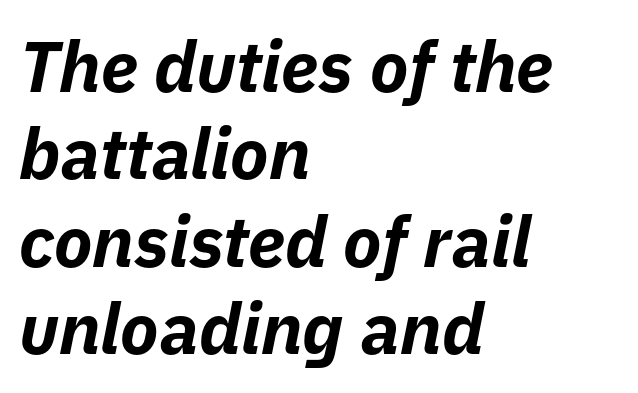
The letters are bold, with thick, heavy strokes. Letters rest on an invisible, unmarked baseline. Compared with a centered layout, this one pins lines to the left instead. Caption: standard tracking, unaltered. This sample uses an oblique cut, with every glyph tilted off the vertical. Do the characters align in a grid? No, the font is proportional.
